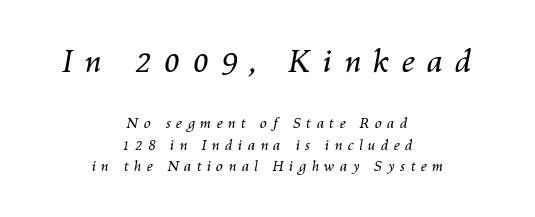
The image shows 31 px regular-weight type, italic (leaning right); set centered, normal line spacing (1.55x), unusually wide letter spacing (+0.38 em), not underlined; the first (top) block is 2.21x larger; medium stroke contrast and a medium x-height.
